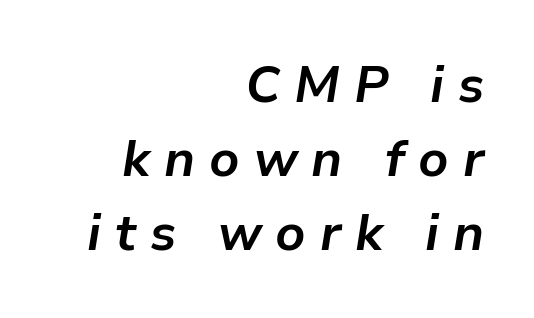
The image shows 51 px bold type, italic (leaning right); set right-aligned, normal line spacing (1.45x), unusually wide letter spacing (+0.27 em), not underlined; low stroke contrast and a medium x-height.
